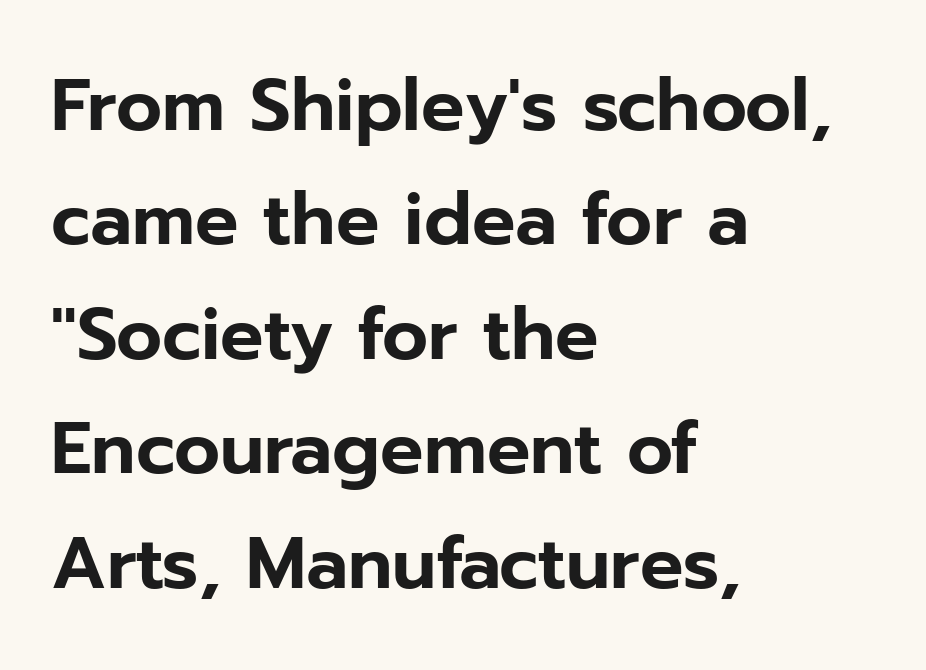
Q: Is the text italic (slanted)? A: No, it is upright.
Q: Is the typeface a serif or a sans-serif typeface? A: Sans-serif.
Q: Is the text underlined? A: No.
Q: How is the paragraph aligned? A: Left-aligned.
Q: Is the spacing between letters normal or unusually wide? A: Normal.
Q: Is the spacing between lines tight, normal or loose? A: Normal.
Q: Width (condensed, normal, or wide)? A: Normal.
Q: Stroke contrast? A: Low.
Q: x-height? A: Medium.
Q: Monospaced? A: No.
